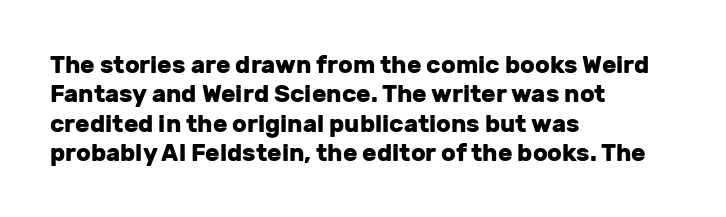
{"italic": "no", "bold": "yes", "underline": "no", "align": "left", "line_spacing_ratio": 1.22, "letter_spacing": "normal", "letter_spacing_em": 0.0, "glyph_px": 24}
